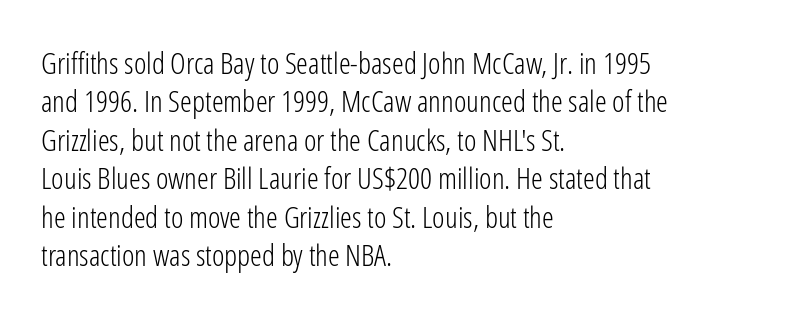
The letterforms sit shoulder to shoulder at normal distance. A normal amount of white space separates one row of letters from the next. Does the lettering tilt? It doesn't — this is upright. Font category for this specimen: sans-serif. This sample has the flowing, uneven cadence of proportional lettering. The ragged edge is on the right, which tells us the setting is flush left.
